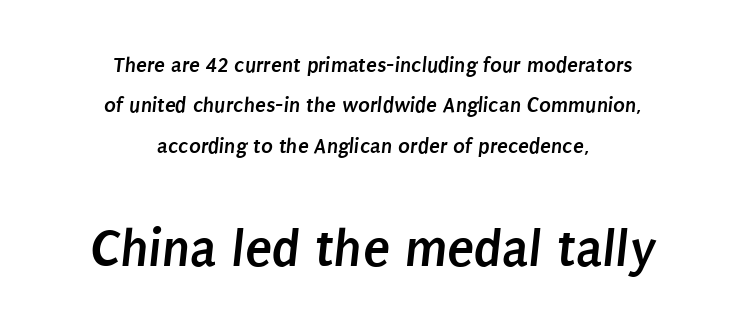
Caption: bold face, heavy strokes. The passage is arranged like a title page — every line centered. Unmarked baselines from the first word to the last. The typeface chosen for these lines omits serifs.
